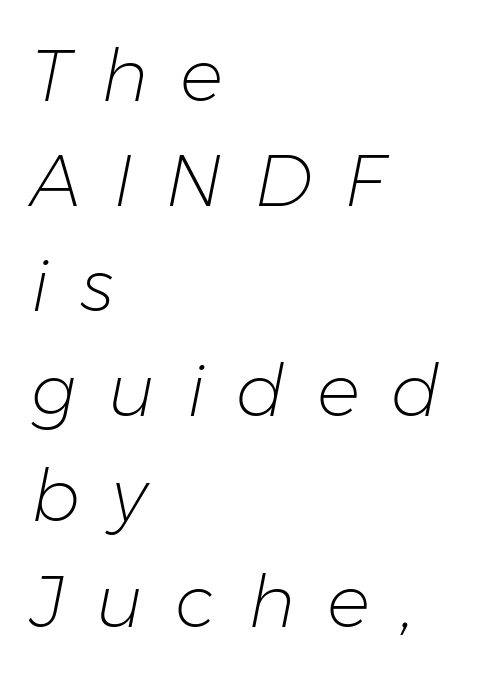
Is the stroke heavy? The answer is a plain regular-or-lighter. The passage shown stacks its lines at a standard gap. This rendering widens character spacing well past its baseline value. Note the varied advance widths — an 'i' is clearly narrower than an 'm'. Underlining? Definitely not there.
